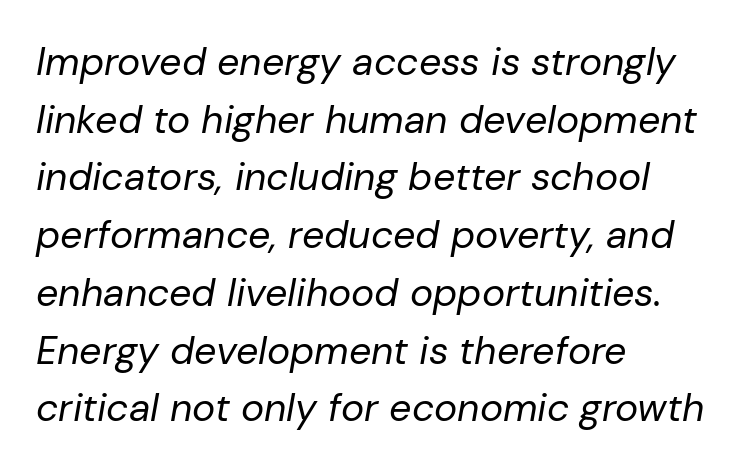
Q: Is the text bold? A: No.
Q: Is the text italic (slanted)? A: Yes, it leans right by about 10 degrees.
Q: Is the text underlined? A: No.
Q: How is the paragraph aligned? A: Left-aligned.
Q: Is the spacing between letters normal or unusually wide? A: Normal.
Q: Is the spacing between lines tight, normal or loose? A: Normal.
Q: Width (condensed, normal, or wide)? A: Normal.
Q: Stroke contrast? A: Low.
Q: x-height? A: Medium.
Q: Monospaced? A: No.
